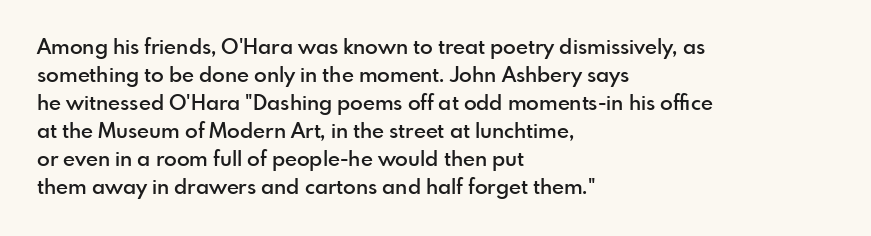
Q: Is the text bold? A: Semi-bold.
Q: Is the text italic (slanted)? A: No, it is upright.
Q: Is the text underlined? A: No.
Q: How is the paragraph aligned? A: Left-aligned.
Q: Is the spacing between letters normal or unusually wide? A: Normal.
Q: Is the spacing between lines tight, normal or loose? A: Normal.
